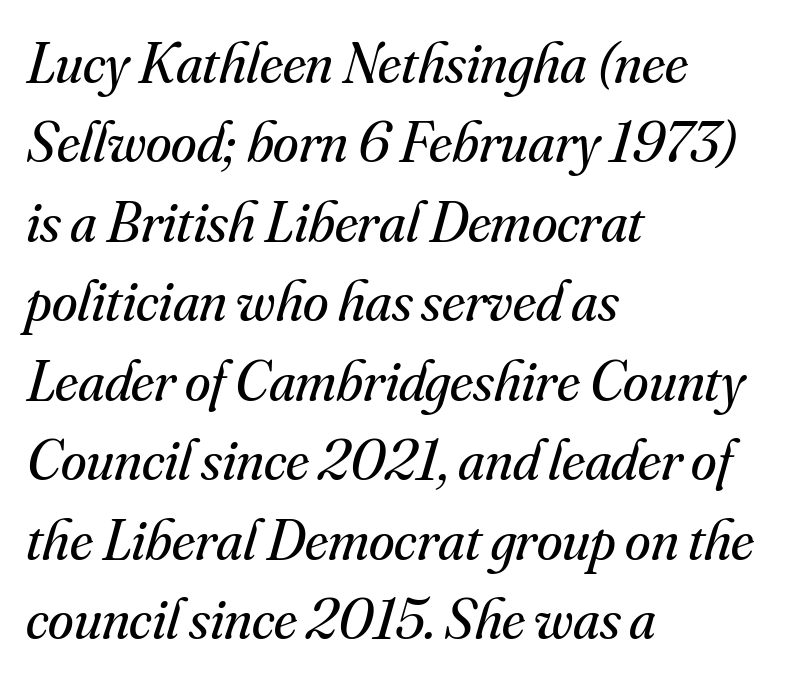
The rendering keeps characters at their native spacing. The whole block is typeset with a tilt. Any mark beneath the type? The region is blank. Baseline-to-baseline distance is the conventional proportion of letter height. The letters carry serifs — small finishing strokes at the ends of their stems.
